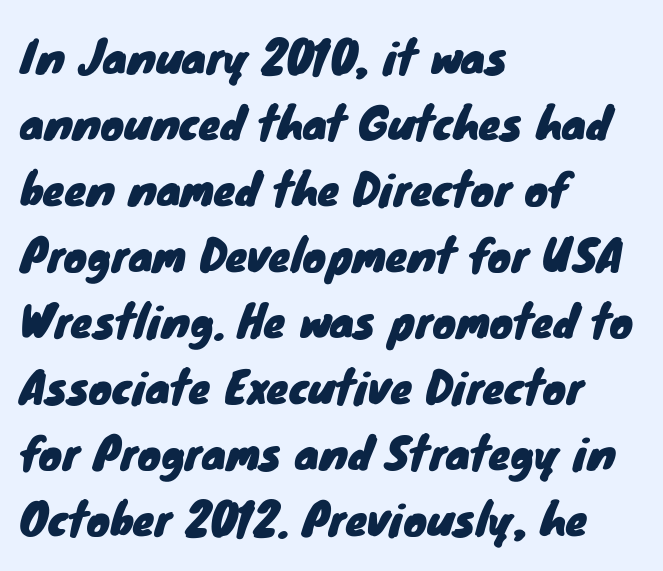
{"serif": "no", "width": "normal", "stroke_contrast": "low", "x_height": "small", "monospaced": "no", "underline": "no", "align": "left", "line_spacing": "normal", "line_spacing_ratio": 1.5, "letter_spacing": "normal", "letter_spacing_em": 0.0, "glyph_px": 44}
